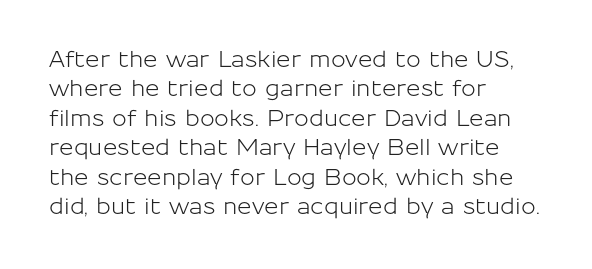
{"italic": "no", "underline": "no", "align": "left", "line_spacing": "normal", "line_spacing_ratio": 1.34, "letter_spacing": "normal", "letter_spacing_em": 0.0, "glyph_px": 22}
